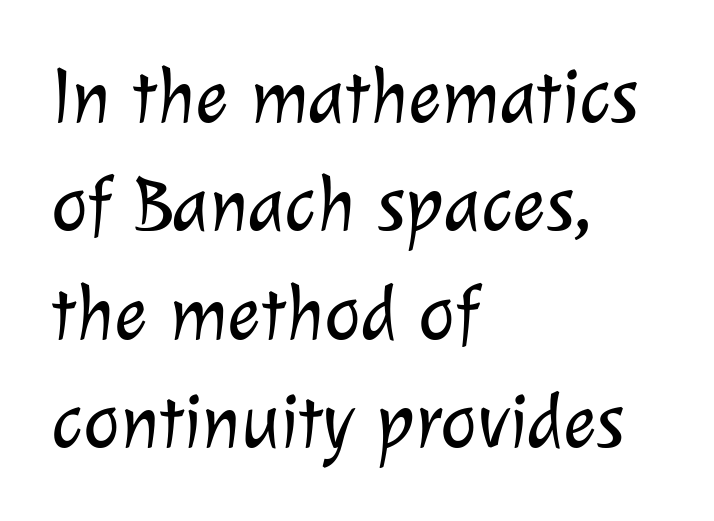
Q: Is the text bold? A: No.
Q: Is the typeface a serif or a sans-serif typeface? A: Sans-serif.
Q: Is the text underlined? A: No.
Q: How is the paragraph aligned? A: Left-aligned.
Q: Is the spacing between letters normal or unusually wide? A: Normal.
Q: Is the spacing between lines tight, normal or loose? A: Normal.
Q: Width (condensed, normal, or wide)? A: Normal.
Q: Stroke contrast? A: Low.
Q: x-height? A: Medium.
Q: Monospaced? A: No.
